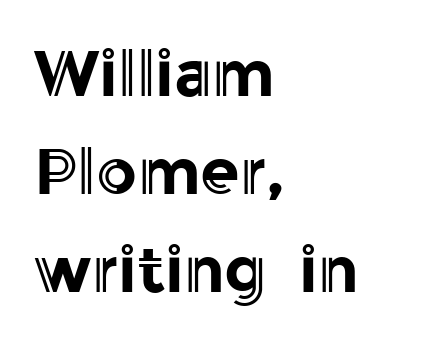
The image shows 64 px text type, upright; set left-aligned, normal line spacing (1.53x), normal letter spacing, not underlined; a medium x-height.
